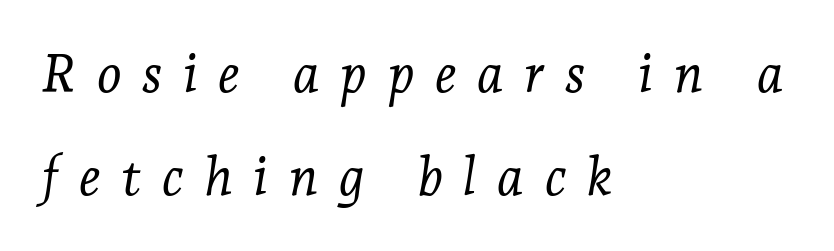
The image shows 53 px light serif type, italic (leaning right); set left-aligned, loose line spacing (1.95x), unusually wide letter spacing (+0.39 em), not underlined; low stroke contrast and a medium x-height.
